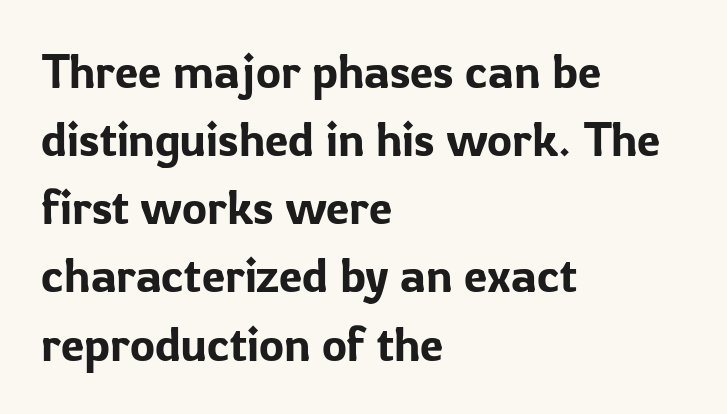
Q: Is the text italic (slanted)? A: No, it is upright.
Q: Is the typeface a serif or a sans-serif typeface? A: Sans-serif.
Q: Is the text underlined? A: No.
Q: How is the paragraph aligned? A: Left-aligned.
Q: Is the spacing between letters normal or unusually wide? A: Normal.
Q: Is the spacing between lines tight, normal or loose? A: Normal.
Q: Width (condensed, normal, or wide)? A: Normal.
Q: Stroke contrast? A: Low.
Q: x-height? A: Medium.
Q: Monospaced? A: No.
